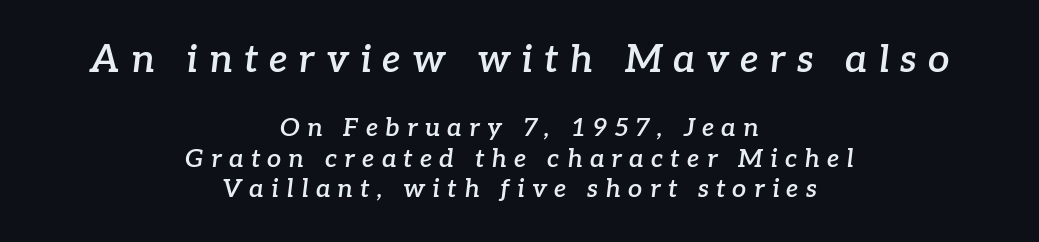
Q: Is the text bold? A: Semi-bold.
Q: Is the text italic (slanted)? A: Yes, it leans right by about 7 degrees.
Q: Is the typeface a serif or a sans-serif typeface? A: Serif.
Q: Is the text underlined? A: No.
Q: How is the paragraph aligned? A: Centered.
Q: Is the spacing between letters normal or unusually wide? A: Unusually wide.
Q: Which block of text is set in a larger size, the first (top) or the second (bottom)? A: The first (top) one.
Q: Width (condensed, normal, or wide)? A: Normal.
Q: Stroke contrast? A: Low.
Q: x-height? A: Medium.
Q: Monospaced? A: No.
